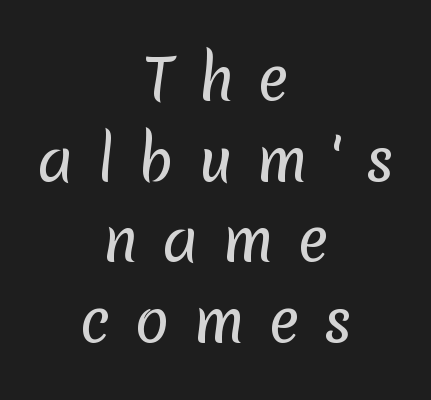
Classification — sans serif. Check the space under the baseline: it is left empty. Honestly, the letter spacing is so wide it's the main thing you notice. Vertical stems look standard width or narrower in stroke. A typesetter would call this leading conventional body-copy spacing. The text block is weighted toward neither margin, spreading evenly from the middle.
